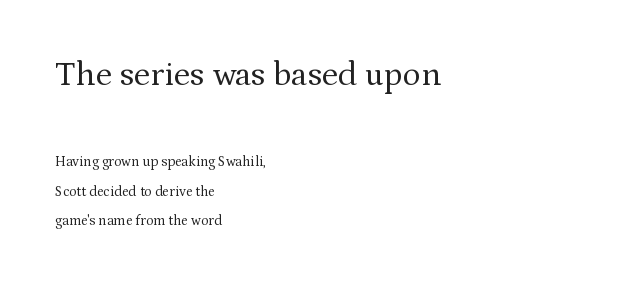
Successive baselines arrive slowly, with a big drop between each. These glyphs show unthickened strokes, regular width or finer. The baseline area is clear. Spacing verdict: proportional, widths tailored to each character.
